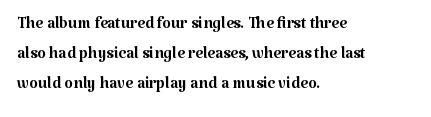
The image shows 22 px text type, upright; set left-aligned, normal line spacing (1.36x), normal letter spacing, not underlined.
